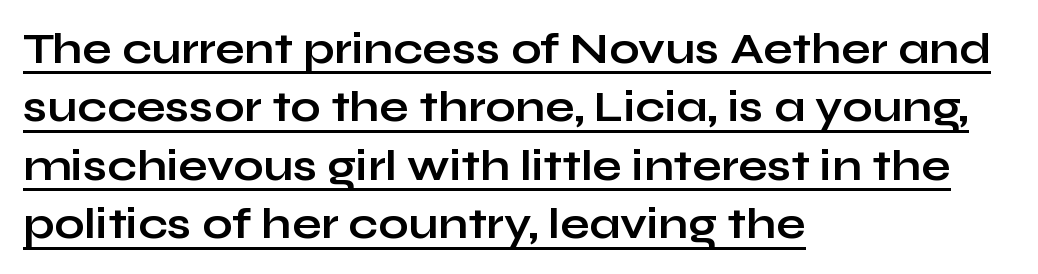
Q: Is the text bold? A: Yes.
Q: Is the text italic (slanted)? A: No, it is upright.
Q: Is the typeface a serif or a sans-serif typeface? A: Sans-serif.
Q: Is the text underlined? A: Yes.
Q: How is the paragraph aligned? A: Left-aligned.
Q: Is the spacing between letters normal or unusually wide? A: Normal.
Q: Is the spacing between lines tight, normal or loose? A: Normal.
Q: Width (condensed, normal, or wide)? A: Wide.
Q: Stroke contrast? A: Low.
Q: x-height? A: Medium.
Q: Monospaced? A: No.
